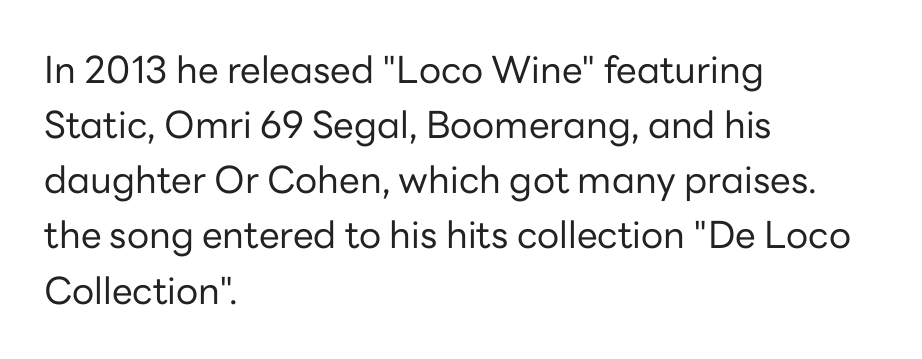
{"serif": "no", "italic": "no", "bold": "no", "weight": "regular", "width": "normal", "stroke_contrast": "low", "x_height": "medium", "monospaced": "no", "underline": "no", "align": "left", "line_spacing": "normal", "line_spacing_ratio": 1.49, "letter_spacing": "normal", "letter_spacing_em": 0.0, "glyph_px": 37}
